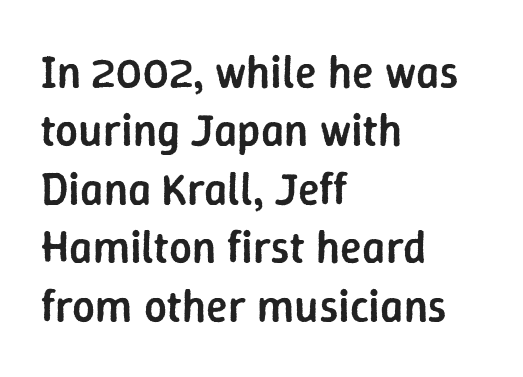
Q: Is the text bold? A: Semi-bold.
Q: Is the text italic (slanted)? A: No, it is upright.
Q: Is the typeface a serif or a sans-serif typeface? A: Sans-serif.
Q: Is the text underlined? A: No.
Q: How is the paragraph aligned? A: Left-aligned.
Q: Is the spacing between letters normal or unusually wide? A: Normal.
Q: Is the spacing between lines tight, normal or loose? A: Normal.
Q: Width (condensed, normal, or wide)? A: Normal.
Q: Stroke contrast? A: Low.
Q: x-height? A: Medium.
Q: Monospaced? A: No.
